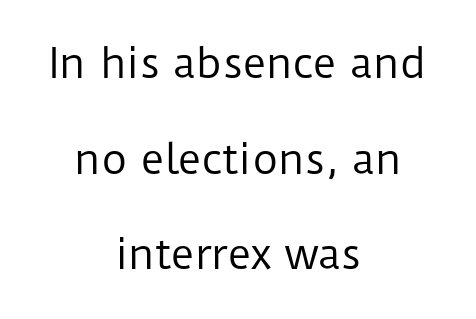
{"serif": "no", "italic": "no", "bold": "no", "weight": "regular", "width": "normal", "stroke_contrast": "low", "x_height": "medium", "monospaced": "no", "underline": "no", "align": "center", "line_spacing": "loose", "line_spacing_ratio": 2.39, "letter_spacing": "normal", "letter_spacing_em": 0.0, "glyph_px": 40}
